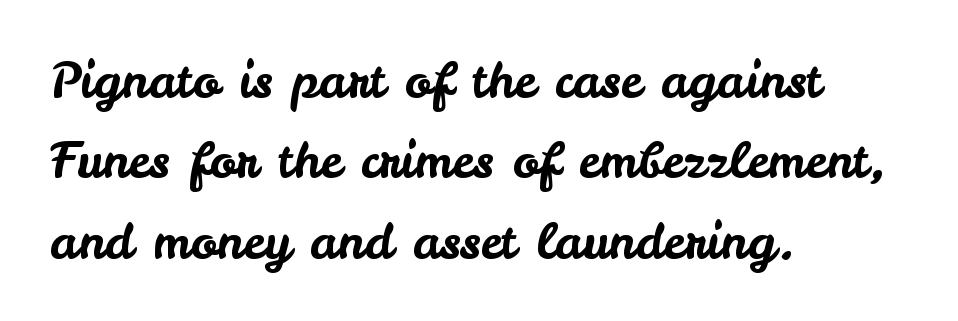
The passage shown is typed in a proportional face where columns would drift. The lines are quadded left. You can tell from the bare stems that sans-serif type was used. Here the glyphs are tracked normally, forming tight word shapes. Honestly, there is no underline to notice here at all.
